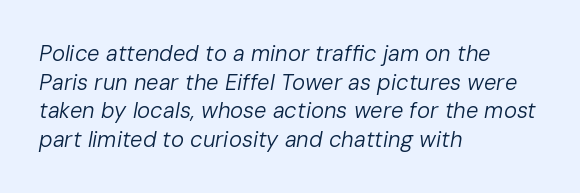
These lines were composed using italics. Successive baselines arrive at the customary interval. The strip under each line holds only bare page. Bold? No — there's no thickening of the strokes. Inter-character spacing is left at the font's built-in metrics. Alignment: flush left.
